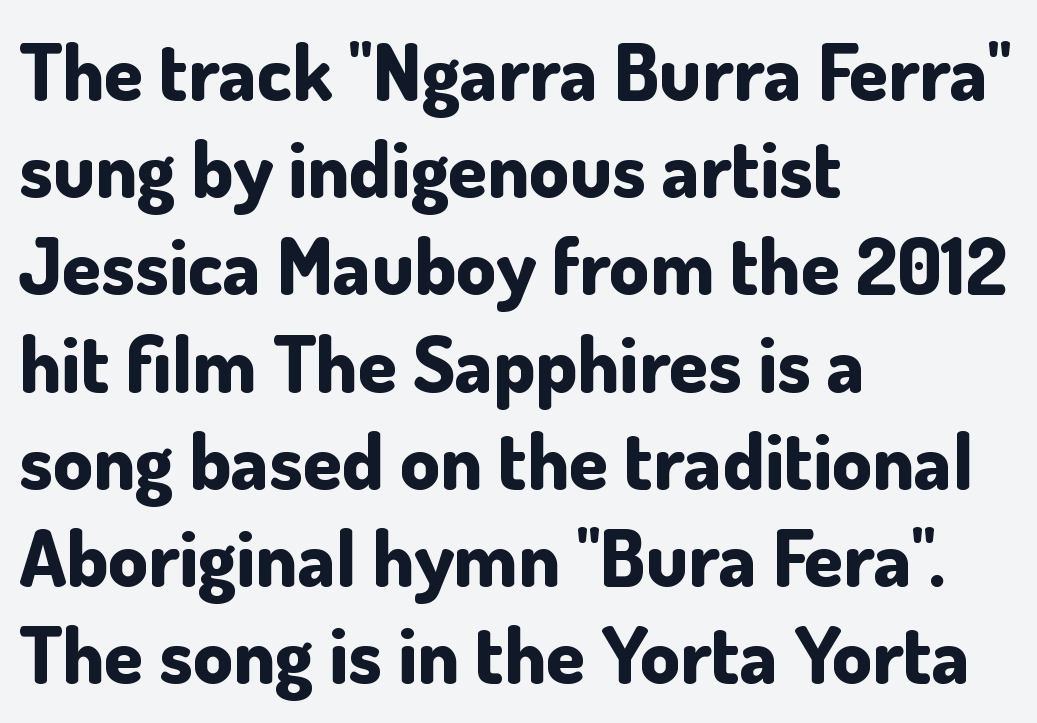
Q: Is the text bold? A: Yes.
Q: Is the text italic (slanted)? A: No, it is upright.
Q: Is the typeface a serif or a sans-serif typeface? A: Sans-serif.
Q: Is the text underlined? A: No.
Q: How is the paragraph aligned? A: Left-aligned.
Q: Is the spacing between letters normal or unusually wide? A: Normal.
Q: Width (condensed, normal, or wide)? A: Normal.
Q: Stroke contrast? A: Low.
Q: x-height? A: Small.
Q: Monospaced? A: No.
